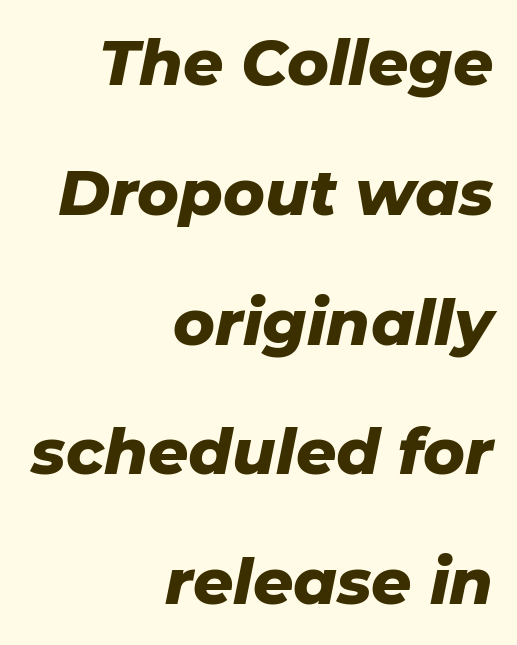
Q: Is the text bold? A: Yes.
Q: Is the text italic (slanted)? A: Yes, it leans right by about 11 degrees.
Q: Is the text underlined? A: No.
Q: How is the paragraph aligned? A: Right-aligned.
Q: Is the spacing between letters normal or unusually wide? A: Normal.
Q: Is the spacing between lines tight, normal or loose? A: Loose.
Q: Width (condensed, normal, or wide)? A: Normal.
Q: Stroke contrast? A: Low.
Q: x-height? A: Medium.
Q: Monospaced? A: No.
